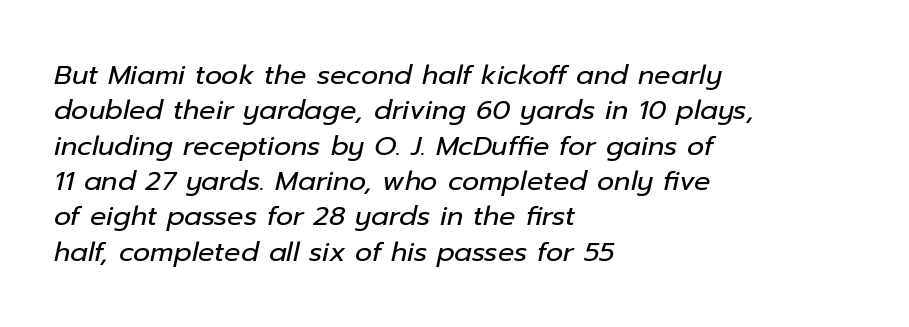
The image shows 27 px text type, italic (leaning right); set left-aligned, normal line spacing (1.31x), normal letter spacing, not underlined.
